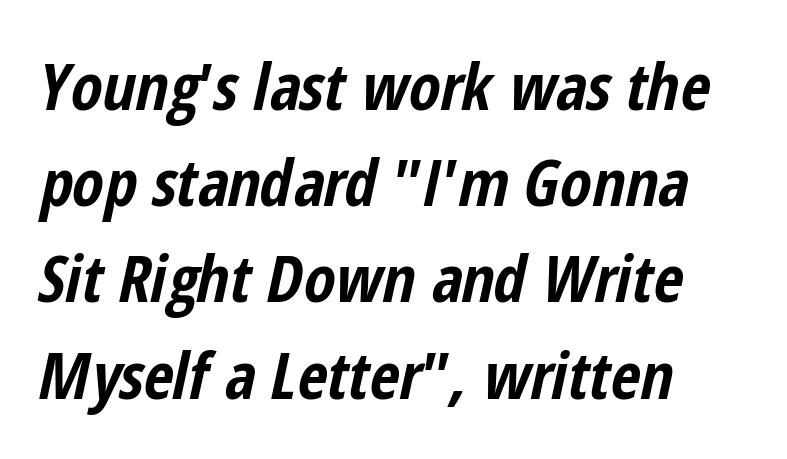
The image shows 65 px bold, condensed type, italic (leaning right); set left-aligned, normal line spacing (1.48x), normal letter spacing, not underlined; low stroke contrast and a medium x-height.
